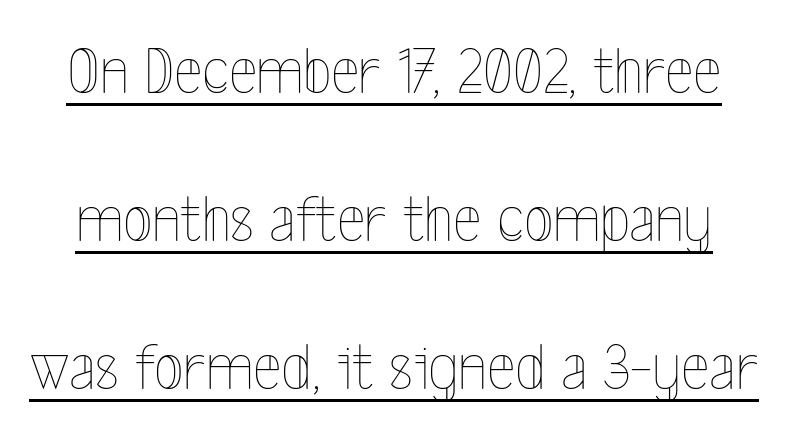
{"italic": "no", "bold": "no", "weight": "thin", "width": "condensed", "x_height": "medium", "monospaced": "no", "underline": "yes", "line_spacing": "loose", "line_spacing_ratio": 2.18, "letter_spacing": "normal", "letter_spacing_em": 0.0, "glyph_px": 68}
